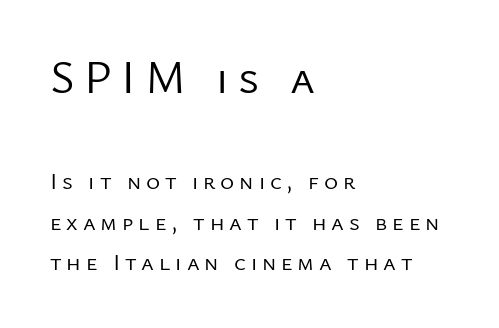
Q: Is the text bold? A: No.
Q: Is the text italic (slanted)? A: No, it is upright.
Q: Is the typeface a serif or a sans-serif typeface? A: Sans-serif.
Q: Is the text underlined? A: No.
Q: How is the paragraph aligned? A: Left-aligned.
Q: Is the spacing between letters normal or unusually wide? A: Unusually wide.
Q: Is the spacing between lines tight, normal or loose? A: Normal.
Q: Which block of text is set in a larger size, the first (top) or the second (bottom)? A: The first (top) one.
Q: Width (condensed, normal, or wide)? A: Normal.
Q: Stroke contrast? A: Low.
Q: x-height? A: Medium.
Q: Monospaced? A: No.
